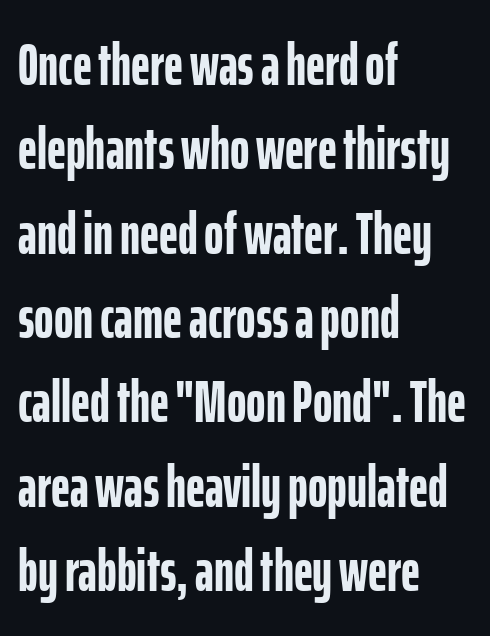
{"serif": "no", "italic": "no", "bold": "yes", "weight": "semibold", "width": "condensed", "stroke_contrast": "low", "x_height": "medium", "monospaced": "no", "underline": "no", "align": "left", "line_spacing": "normal", "line_spacing_ratio": 1.43, "letter_spacing": "normal", "letter_spacing_em": 0.0, "glyph_px": 59}
